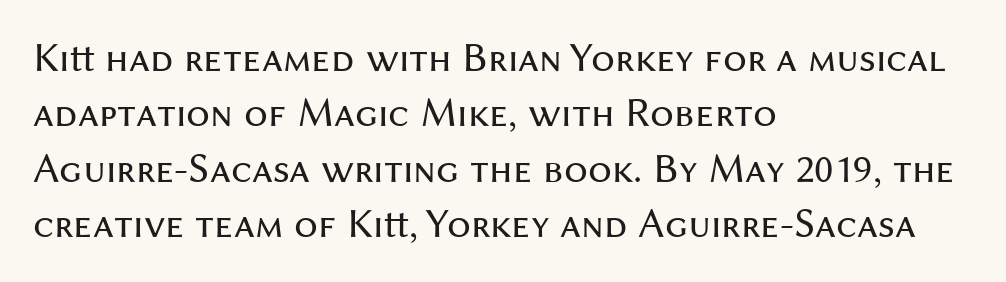
{"serif": "no", "italic": "no", "bold": "no", "weight": "regular", "width": "normal", "stroke_contrast": "medium", "x_height": "medium", "monospaced": "no", "underline": "no", "align": "left", "line_spacing": "normal", "line_spacing_ratio": 1.32, "letter_spacing": "normal", "letter_spacing_em": 0.0, "glyph_px": 42}
